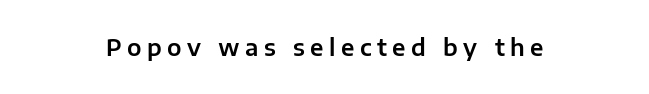
Q: Is the text italic (slanted)? A: No, it is upright.
Q: Is the text underlined? A: No.
Q: How is the paragraph aligned? A: Centered.
Q: Is the spacing between letters normal or unusually wide? A: Unusually wide.
